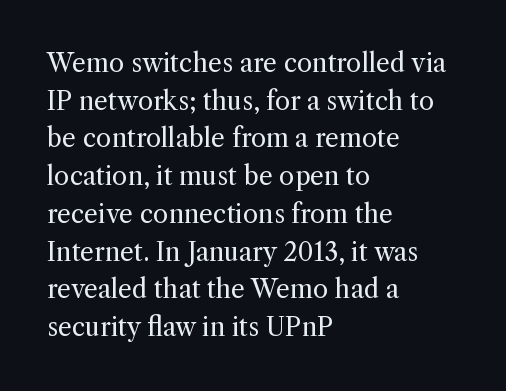
The image shows 25 px text type, upright; set left-aligned, normal line spacing (1.51x), normal letter spacing, not underlined.
